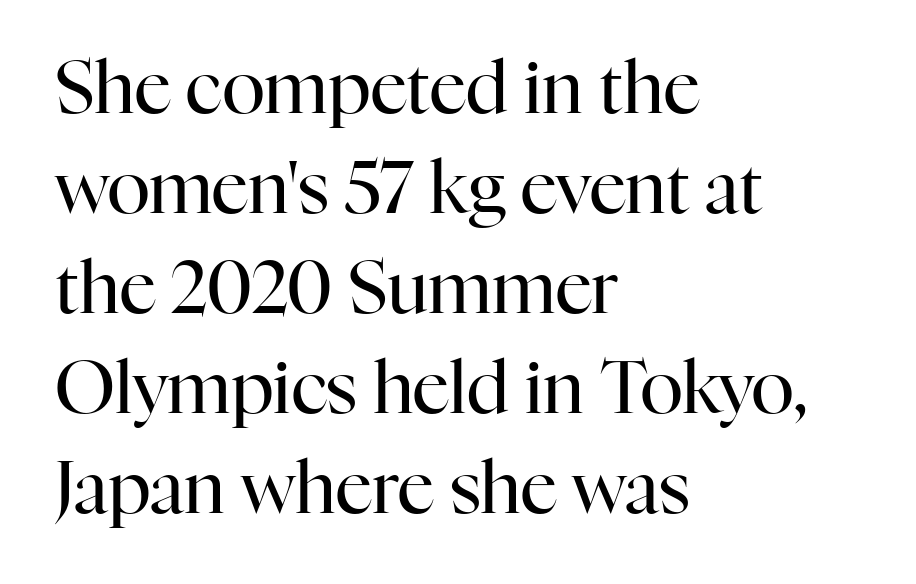
{"serif": "yes", "italic": "no", "bold": "no", "weight": "regular", "width": "normal", "stroke_contrast": "high", "x_height": "medium", "monospaced": "no", "underline": "no", "align": "left", "line_spacing": "normal", "line_spacing_ratio": 1.39, "letter_spacing": "normal", "letter_spacing_em": 0.0, "glyph_px": 72}
